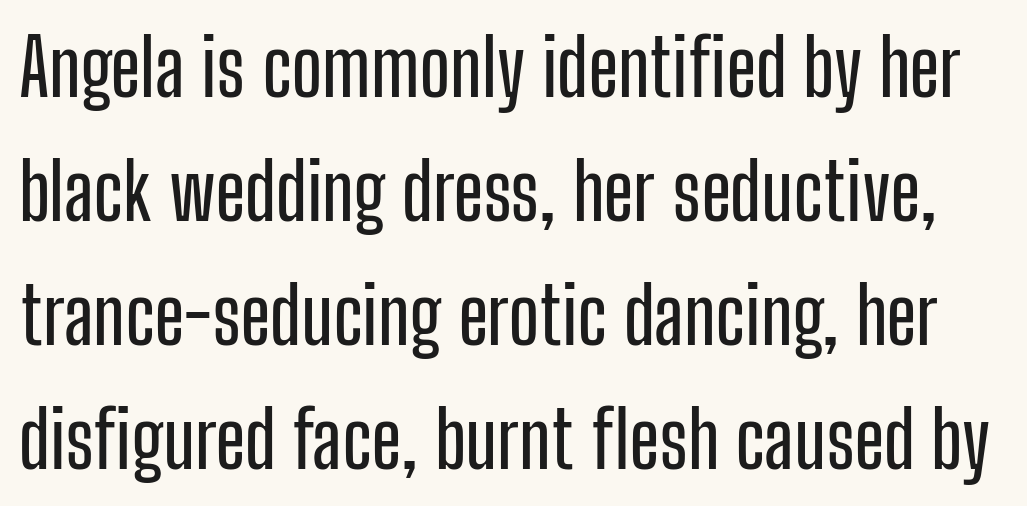
{"serif": "no", "italic": "no", "width": "condensed", "stroke_contrast": "low", "x_height": "medium", "monospaced": "no", "underline": "no", "line_spacing": "normal", "line_spacing_ratio": 1.57, "letter_spacing": "normal", "letter_spacing_em": 0.0, "glyph_px": 79}
